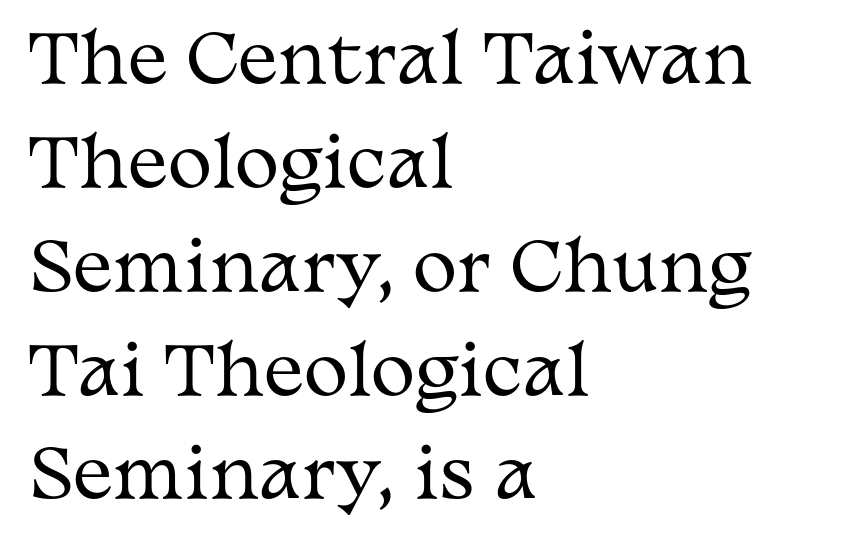
A classic flush-left, rag-right setting is used for this passage. These lines were composed using upright roman letters. Short note: letters normally spaced. Honestly, the row spacing looks completely unremarkable.
